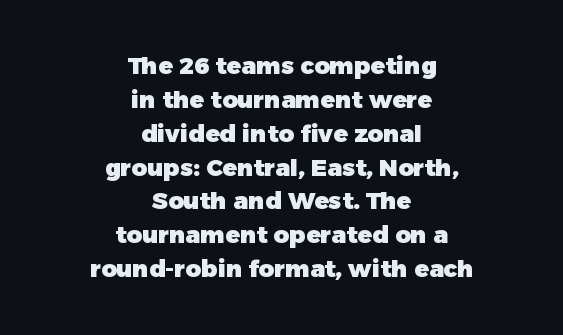
Upright lettering throughout. Bare-footed words on every line. Chunky letters — that's bold for sure. Regular leading.
